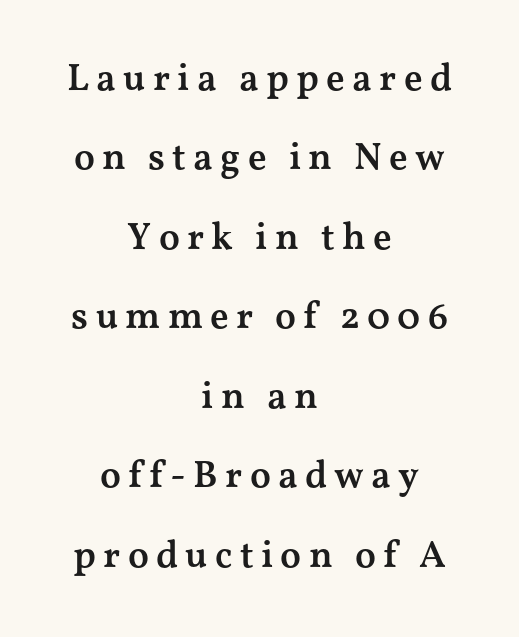
{"serif": "yes", "italic": "no", "bold": "semi", "weight": "semibold", "width": "wide", "stroke_contrast": "medium", "x_height": "medium", "monospaced": "no", "underline": "no", "align": "center", "line_spacing": "loose", "line_spacing_ratio": 2.09, "glyph_px": 38}
